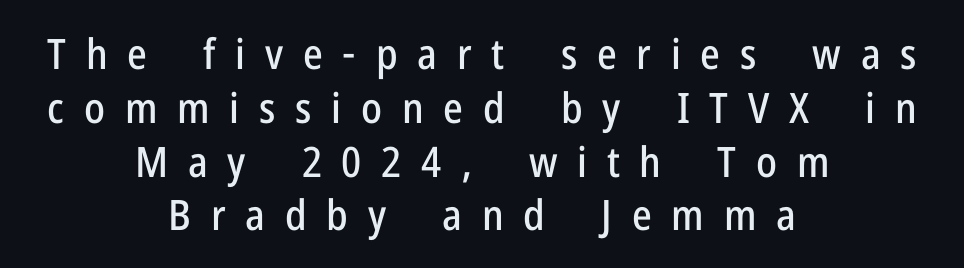
Q: Is the text italic (slanted)? A: No, it is upright.
Q: Is the typeface a serif or a sans-serif typeface? A: Sans-serif.
Q: Is the text underlined? A: No.
Q: How is the paragraph aligned? A: Centered.
Q: Is the spacing between letters normal or unusually wide? A: Unusually wide.
Q: Is the spacing between lines tight, normal or loose? A: Normal.
Q: Width (condensed, normal, or wide)? A: Condensed.
Q: Stroke contrast? A: Low.
Q: x-height? A: Medium.
Q: Monospaced? A: No.
